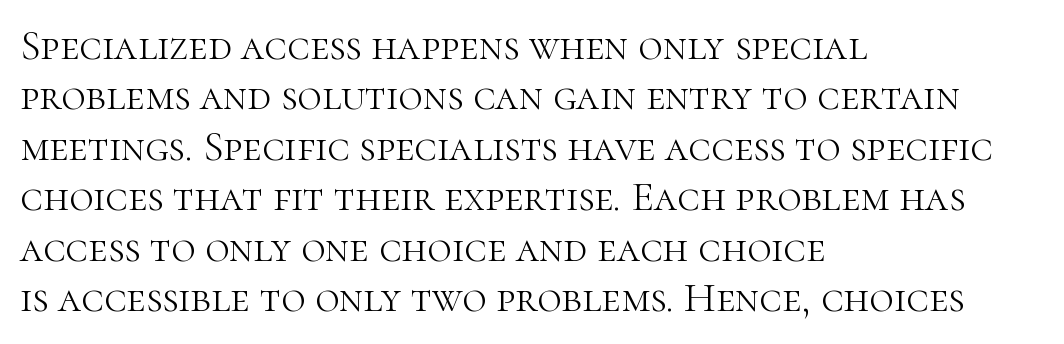
The image shows 42 px light serif type, upright; set left-aligned, line spacing 1.2x, normal letter spacing, not underlined; high stroke contrast and a medium x-height.
